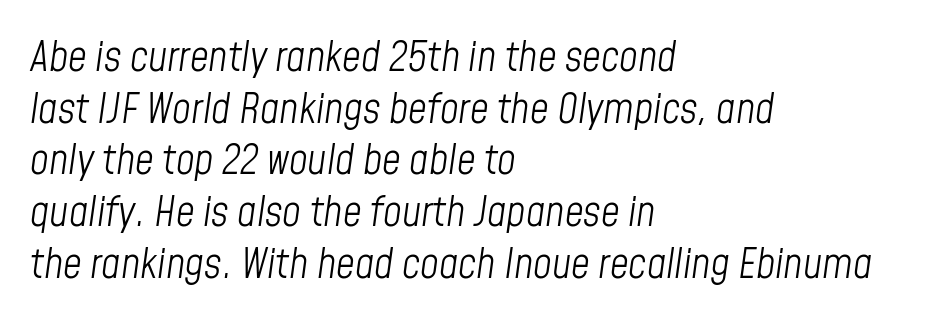
Q: Is the text bold? A: No.
Q: Is the text italic (slanted)? A: Yes, it leans right by about 8 degrees.
Q: Is the text underlined? A: No.
Q: How is the paragraph aligned? A: Left-aligned.
Q: Is the spacing between letters normal or unusually wide? A: Normal.
Q: Is the spacing between lines tight, normal or loose? A: Normal.
Q: Width (condensed, normal, or wide)? A: Condensed.
Q: Stroke contrast? A: Low.
Q: x-height? A: Medium.
Q: Monospaced? A: No.
